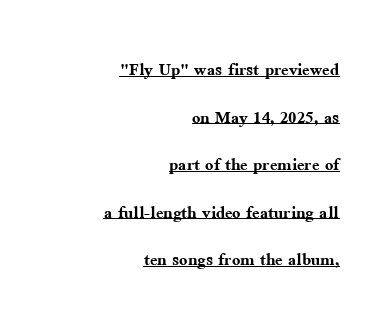
Q: Is the text bold? A: Yes.
Q: Is the text italic (slanted)? A: No, it is upright.
Q: Is the text underlined? A: Yes.
Q: How is the paragraph aligned? A: Right-aligned.
Q: Is the spacing between letters normal or unusually wide? A: Normal.
Q: Is the spacing between lines tight, normal or loose? A: Loose.
